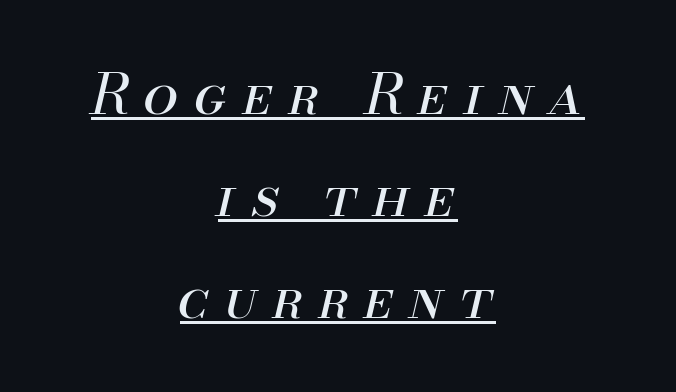
{"italic": "yes", "lean": "right", "slant_degrees": 13, "bold": "no", "weight": "regular", "width": "normal", "stroke_contrast": "medium", "x_height": "small", "monospaced": "no", "underline": "yes", "align": "center", "line_spacing_ratio": 1.82, "letter_spacing": "wide", "letter_spacing_em": 0.27, "glyph_px": 56}
